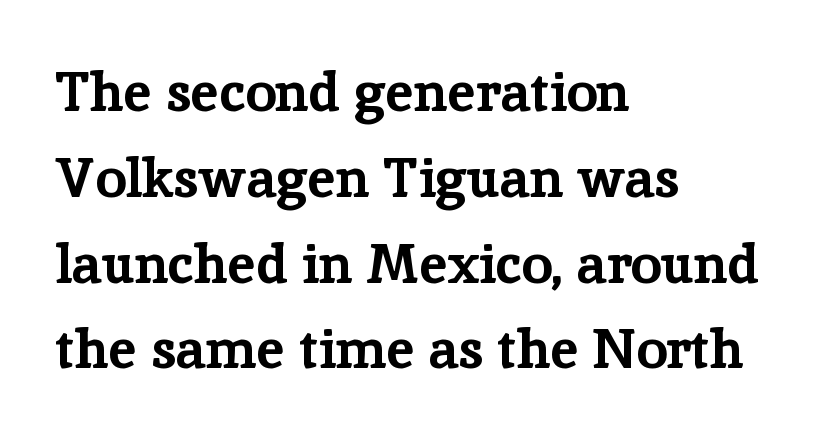
A typesetter would call this zero additional tracking. Where is the straight margin? On the left. Characters remain perfectly vertical along every line. Looks like regular typesetting: each glyph gets only the width it needs. Regarding leading, the lines here are spaced in the standard way.
